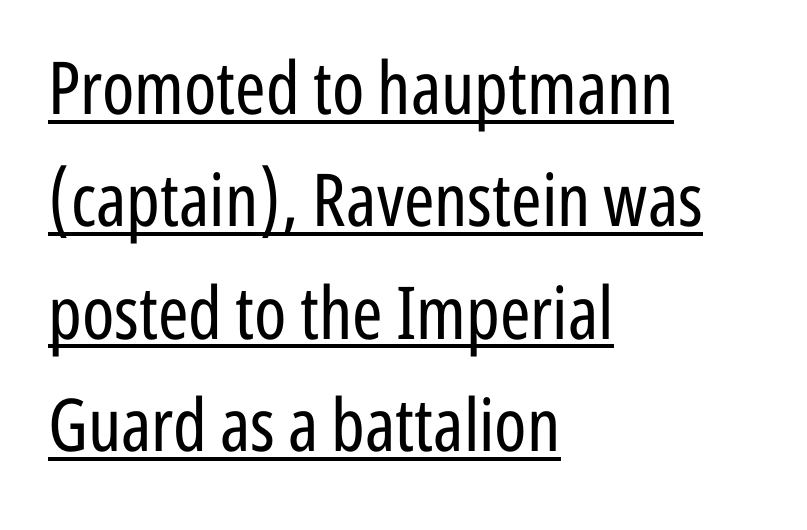
The strokes are not fattened; the text isn't bold. A student would call this left alignment; a typographer would say flush left, rag right. Spacing verdict: proportional, widths tailored to each character. Successive baselines arrive at the customary interval. Every character sits straight up, as roman type does.
